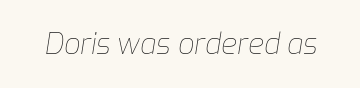
The image shows 29 px thin type, italic (leaning right); set normal letter spacing, not underlined; low stroke contrast and a medium x-height.
